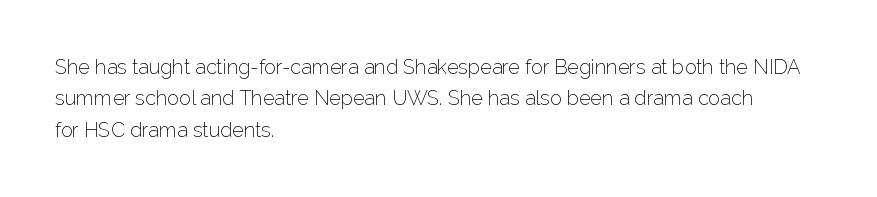
The image shows 20 px text type, upright; set left-aligned, normal line spacing (1.57x), normal letter spacing, not underlined.
